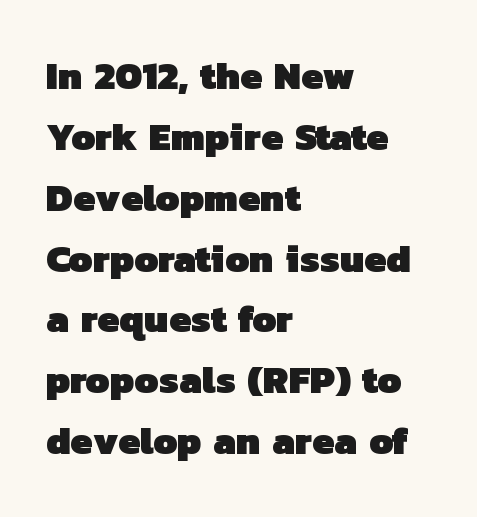
The image shows 39 px heavy sans-serif type; set left-aligned, normal line spacing (1.56x), normal letter spacing, not underlined; low stroke contrast and a medium x-height.
